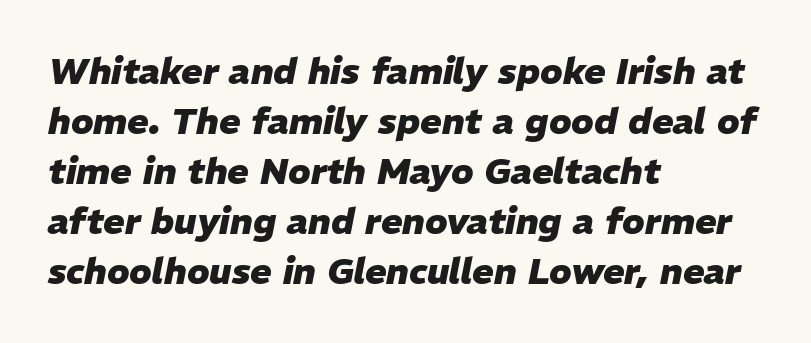
Q: Is the text bold? A: Yes.
Q: Is the text italic (slanted)? A: Yes, it leans right by about 11 degrees.
Q: Is the text underlined? A: No.
Q: How is the paragraph aligned? A: Left-aligned.
Q: Is the spacing between letters normal or unusually wide? A: Normal.
Q: Is the spacing between lines tight, normal or loose? A: Normal.
Q: Width (condensed, normal, or wide)? A: Normal.
Q: Stroke contrast? A: Low.
Q: x-height? A: Medium.
Q: Monospaced? A: No.
